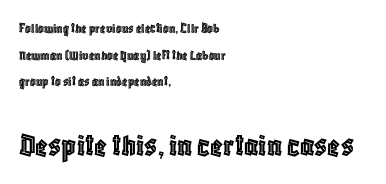
{"italic": "no", "width": "condensed", "x_height": "large", "monospaced": "no", "underline": "no", "align": "left", "line_spacing": "loose", "line_spacing_ratio": 1.9, "letter_spacing": "normal", "letter_spacing_em": 0.0, "larger_block": "second", "size_ratio": 2.36, "glyph_px": 33}
